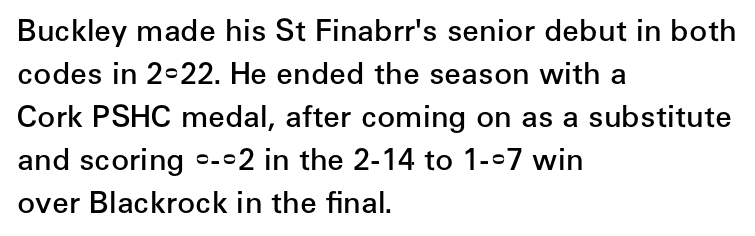
The image shows 30 px semibold sans-serif type, upright; set left-aligned, normal line spacing (1.43x), normal letter spacing, not underlined; low stroke contrast and a medium x-height.
